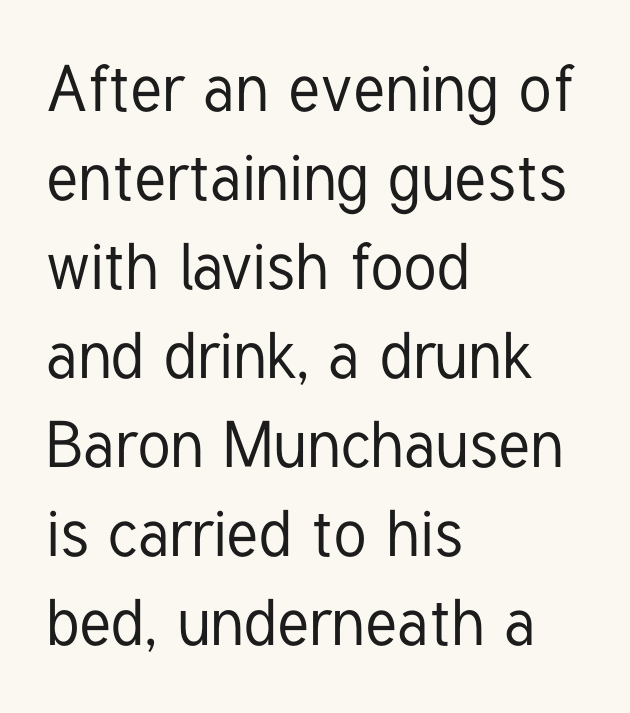
Reading down the column, the eye jumps a familiar distance to each next line. Lines of text with bare space underneath. Look at the tracking — it's just the regular setting, nothing added. Observe the absence of serifs on each vertical stroke in this sample.
